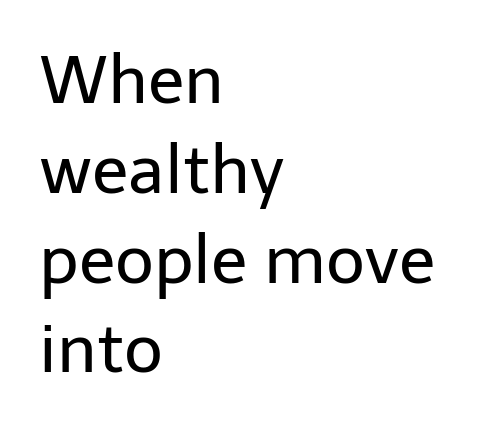
Q: Is the text bold? A: No.
Q: Is the text italic (slanted)? A: No, it is upright.
Q: Is the typeface a serif or a sans-serif typeface? A: Sans-serif.
Q: Is the text underlined? A: No.
Q: How is the paragraph aligned? A: Left-aligned.
Q: Is the spacing between letters normal or unusually wide? A: Normal.
Q: Is the spacing between lines tight, normal or loose? A: Normal.
Q: Width (condensed, normal, or wide)? A: Normal.
Q: Stroke contrast? A: Low.
Q: x-height? A: Medium.
Q: Monospaced? A: No.
